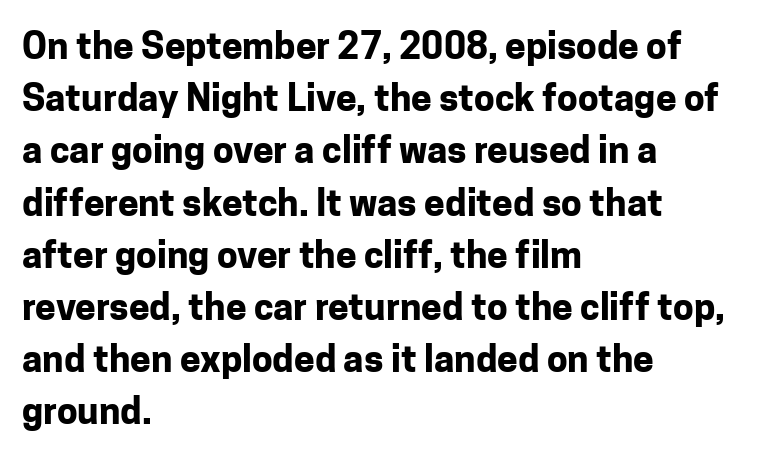
The font is running at its bold setting. The type is set solid horizontally, with unmodified tracking. It's the straight-up-and-down kind of type. Normally led — the rows are evenly, conventionally spaced. Type without underlining.
